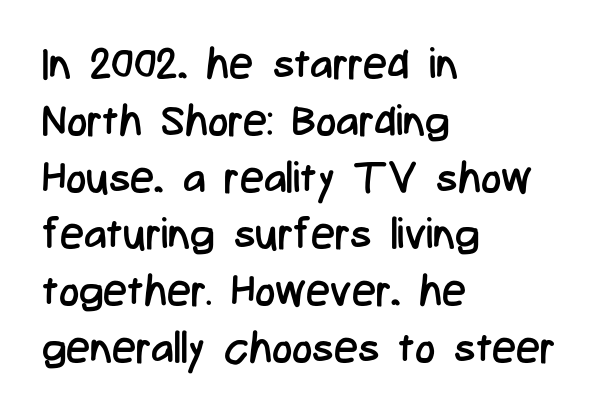
Q: Is the text bold? A: No.
Q: Is the text italic (slanted)? A: No, it is upright.
Q: Is the typeface a serif or a sans-serif typeface? A: Sans-serif.
Q: Is the text underlined? A: No.
Q: How is the paragraph aligned? A: Left-aligned.
Q: Is the spacing between letters normal or unusually wide? A: Normal.
Q: Is the spacing between lines tight, normal or loose? A: Normal.
Q: Width (condensed, normal, or wide)? A: Condensed.
Q: Stroke contrast? A: Low.
Q: x-height? A: Medium.
Q: Monospaced? A: No.
